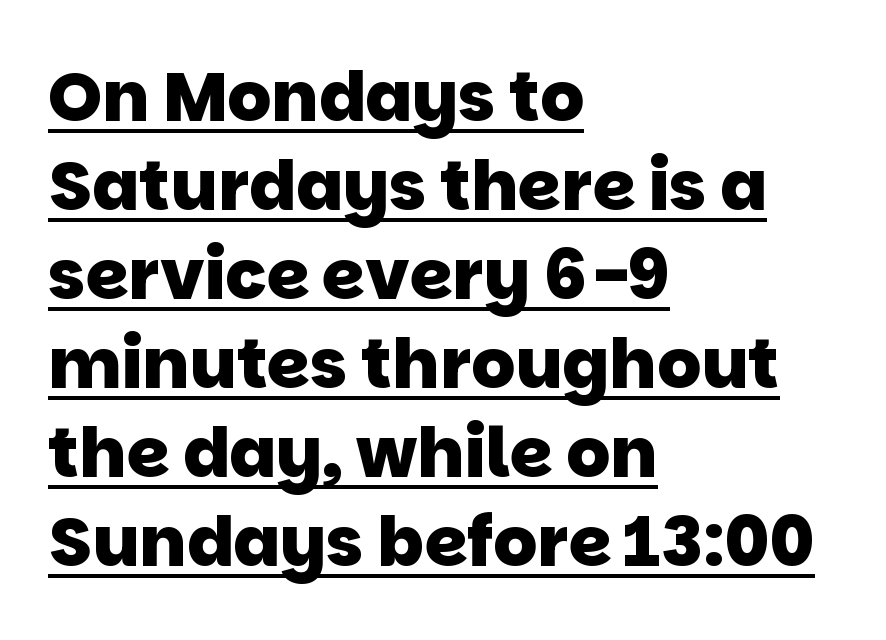
The image shows 69 px heavy sans-serif type; set left-aligned, normal line spacing (1.29x), normal letter spacing, underlined; low stroke contrast and a large x-height.
